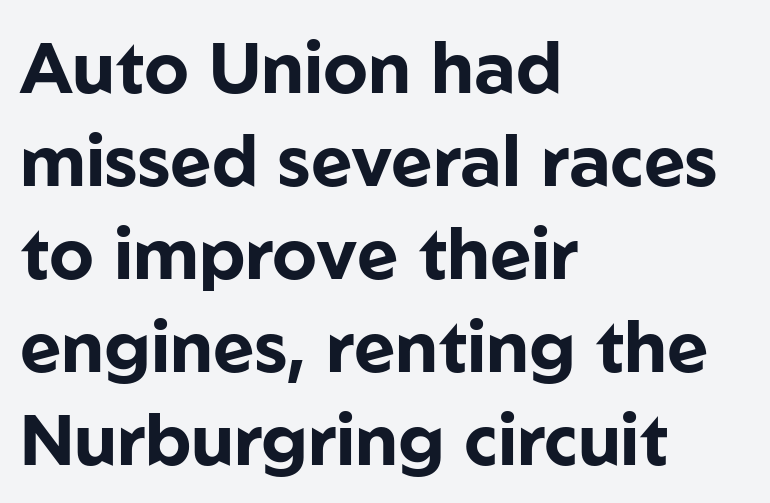
Look at the stroke-to-counter ratio: heavy, a bold. The glyphs are unaccompanied by any horizontal stroke below them. Typeset ragged right — the left edge is the straight one. These lines keep a tight, regular rhythm from letter to letter. Is this a sans? Yes — the strokes have no serifs.
